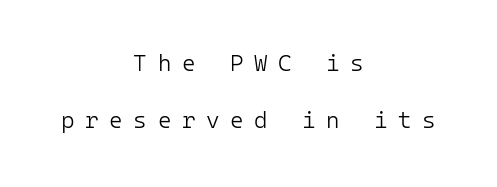
{"italic": "no", "bold": "no", "underline": "no", "align": "center", "line_spacing": "loose", "line_spacing_ratio": 2.46, "letter_spacing": "wide", "letter_spacing_em": 0.46, "glyph_px": 23}
